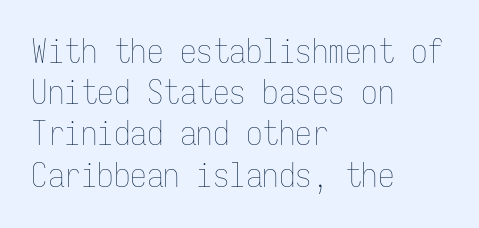
The zone under the glyphs is completely vacant. The typeface has the unassuming heft of standard copy or less. Standard letterfit; no display-style spreading of the glyphs. The passage shown is typed in a monospace face where columns stay perfectly aligned. The block of text has a typical density, with ordinary space between rows. Line starts are locked; line ends wander.
